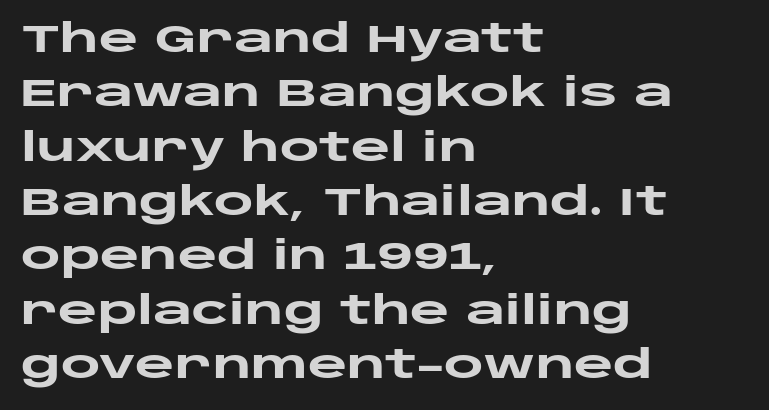
Q: Is the text bold? A: Yes.
Q: Is the text italic (slanted)? A: No, it is upright.
Q: Is the typeface a serif or a sans-serif typeface? A: Sans-serif.
Q: Is the text underlined? A: No.
Q: How is the paragraph aligned? A: Left-aligned.
Q: Is the spacing between letters normal or unusually wide? A: Normal.
Q: Is the spacing between lines tight, normal or loose? A: Normal.
Q: Width (condensed, normal, or wide)? A: Wide.
Q: Stroke contrast? A: Low.
Q: x-height? A: Large.
Q: Monospaced? A: No.
